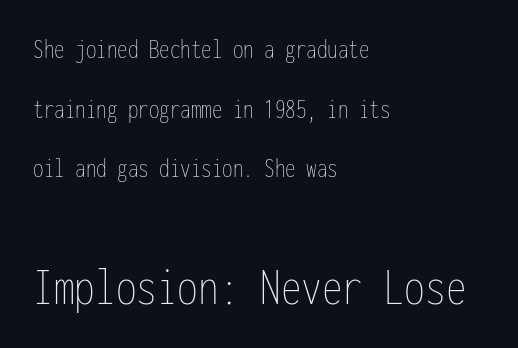
Teacher's note: observe the even left margin — that is flush-left alignment. Underline: absent. Note the uniform advance width — an 'i' takes as much space as an 'm'. A light-to-regular cut is what we see here.
